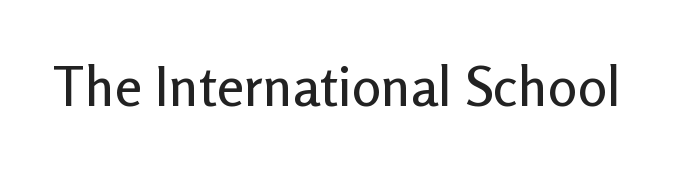
Is this a fixed-width face? No — the glyphs have proportional, varying widths. Font category for this specimen: sans-serif. Descenders are the only things crossing below the line. Ordinary non-slanted type is in use.
